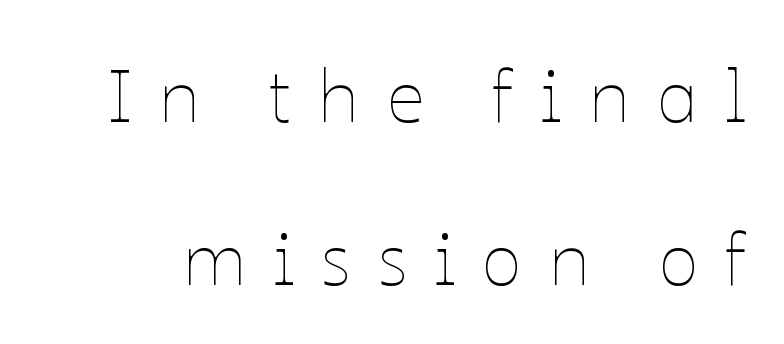
Q: Is the text bold? A: No.
Q: Is the text italic (slanted)? A: No, it is upright.
Q: Is the text underlined? A: No.
Q: Is the spacing between letters normal or unusually wide? A: Unusually wide.
Q: Is the spacing between lines tight, normal or loose? A: Loose.
Q: Width (condensed, normal, or wide)? A: Normal.
Q: Stroke contrast? A: Low.
Q: x-height? A: Medium.
Q: Monospaced? A: No.
